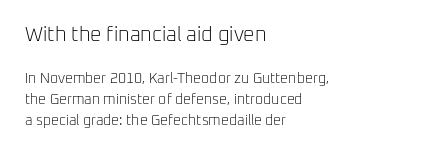
{"italic": "no", "bold": "no", "underline": "no", "align": "left", "line_spacing": "normal", "line_spacing_ratio": 1.51, "letter_spacing": "normal", "letter_spacing_em": 0.0, "larger_block": "first", "size_ratio": 1.43, "glyph_px": 20}
